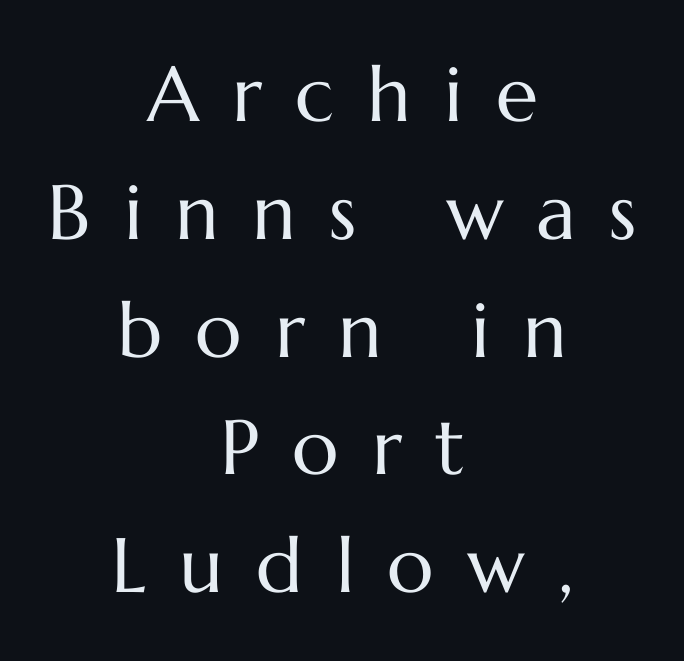
{"italic": "no", "bold": "no", "weight": "regular", "width": "normal", "stroke_contrast": "medium", "x_height": "medium", "monospaced": "no", "underline": "no", "align": "center", "line_spacing": "normal", "line_spacing_ratio": 1.53, "letter_spacing": "wide", "letter_spacing_em": 0.43, "glyph_px": 77}
